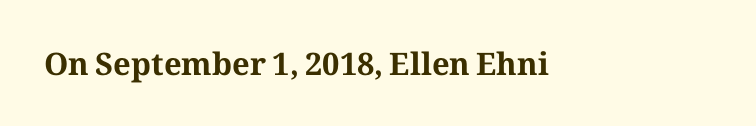
The image shows 31 px bold serif type, upright; set normal letter spacing, not underlined; medium stroke contrast and a medium x-height.
